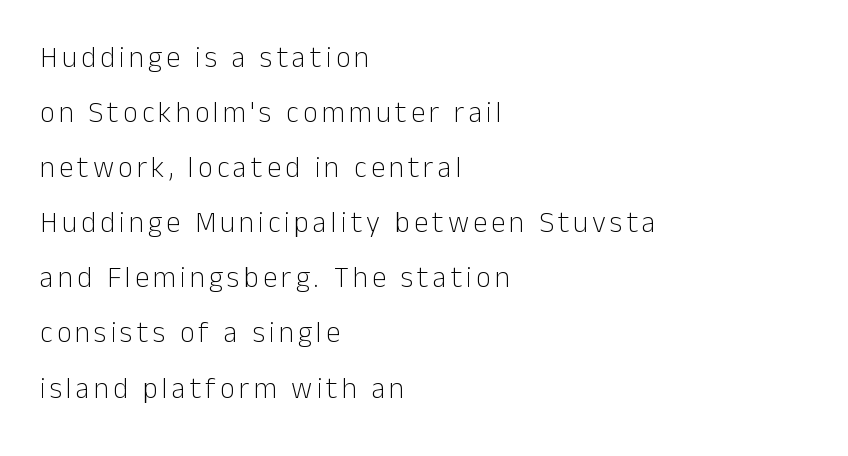
Q: Is the text bold? A: No.
Q: Is the text italic (slanted)? A: No, it is upright.
Q: Is the typeface a serif or a sans-serif typeface? A: Sans-serif.
Q: Is the text underlined? A: No.
Q: How is the paragraph aligned? A: Left-aligned.
Q: Is the spacing between lines tight, normal or loose? A: Loose.
Q: Width (condensed, normal, or wide)? A: Normal.
Q: Stroke contrast? A: Low.
Q: x-height? A: Medium.
Q: Monospaced? A: No.
